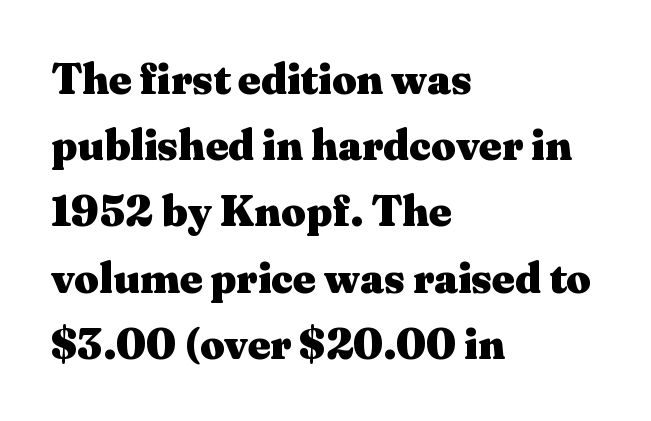
The image shows 43 px heavy, wide serif type, upright; set left-aligned, normal line spacing (1.54x), normal letter spacing, not underlined; medium stroke contrast and a medium x-height.
